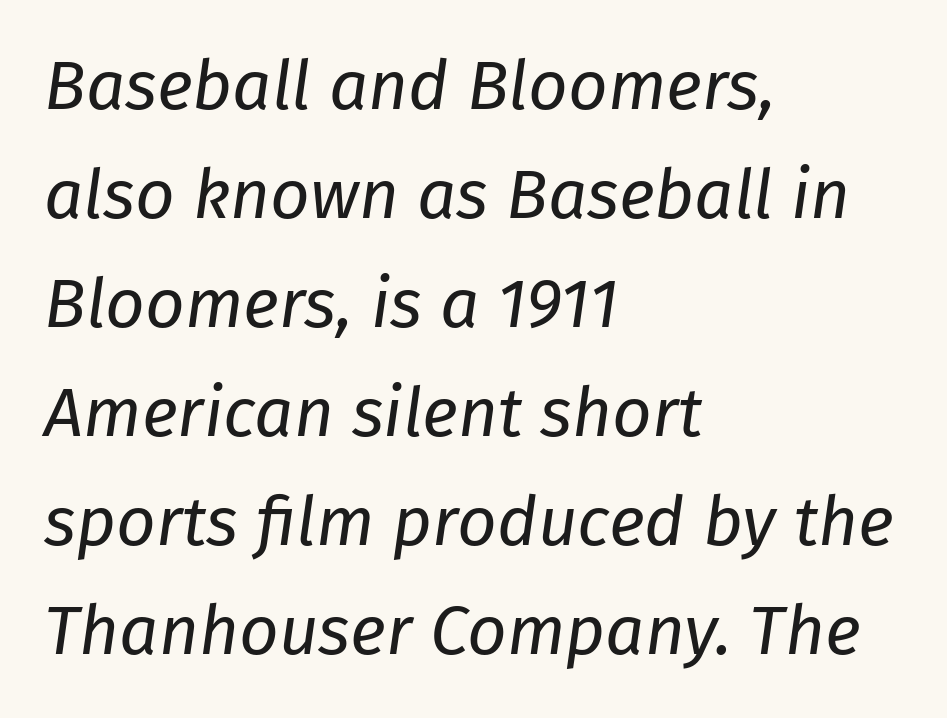
The image shows 69 px regular-weight type, italic (leaning right); set left-aligned, normal line spacing (1.58x), normal letter spacing, not underlined; low stroke contrast and a medium x-height.
